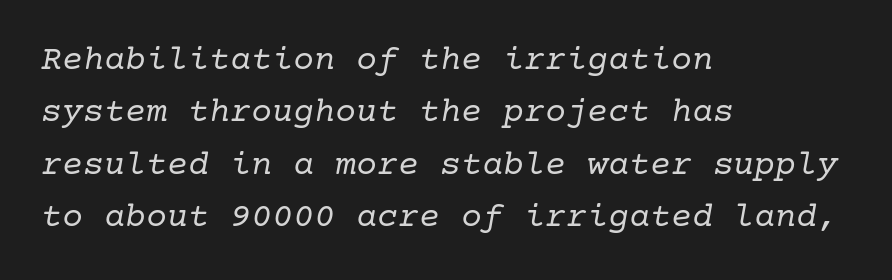
{"serif": "yes", "italic": "yes", "lean": "right", "slant_degrees": 10, "bold": "no", "weight": "regular", "width": "normal", "stroke_contrast": "low", "x_height": "medium", "underline": "no", "align": "left", "line_spacing": "normal", "line_spacing_ratio": 1.5, "letter_spacing": "normal", "letter_spacing_em": 0.0, "glyph_px": 35}
